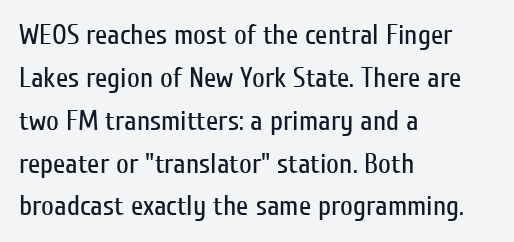
No heavy texture on the line: the type isn't bold. The compositor pushed each line to the left boundary. Descenders are the only things crossing below the line. Tracking here is standard; glyphs follow each other at the usual distance. Regular leading. The letters carry no serifs — their stems end cleanly without finishing strokes.
